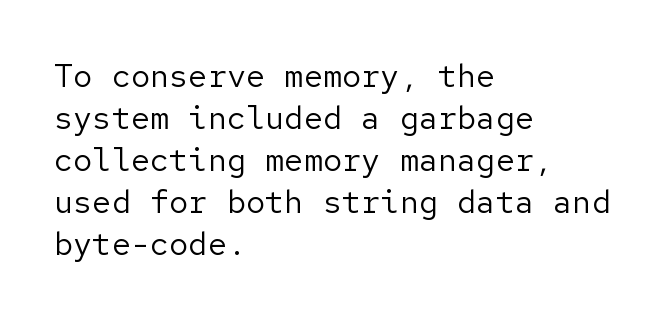
Q: Is the text bold? A: No.
Q: Is the text italic (slanted)? A: No, it is upright.
Q: Is the typeface a serif or a sans-serif typeface? A: Sans-serif.
Q: Is the text underlined? A: No.
Q: How is the paragraph aligned? A: Left-aligned.
Q: Is the spacing between letters normal or unusually wide? A: Normal.
Q: Is the spacing between lines tight, normal or loose? A: Normal.
Q: Width (condensed, normal, or wide)? A: Normal.
Q: Stroke contrast? A: Low.
Q: x-height? A: Medium.
